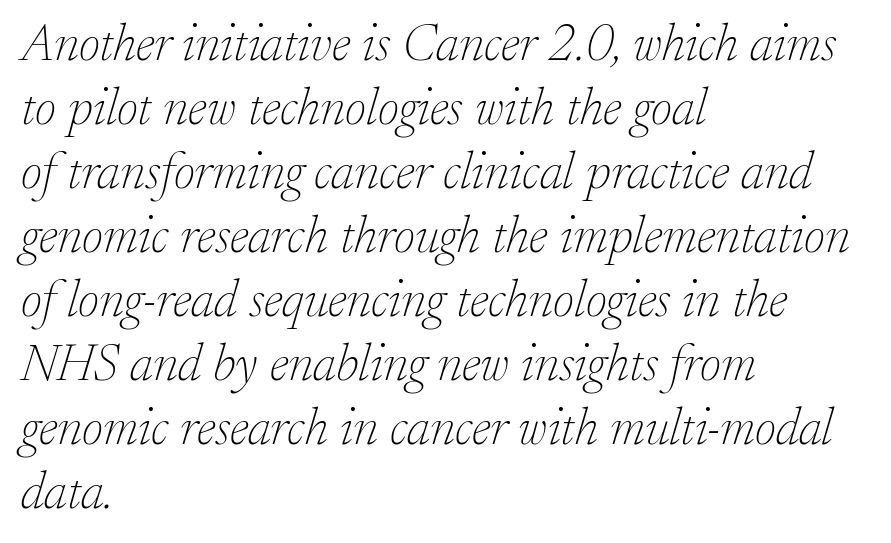
This is not heavy type; no bold has been used. The rendering uses natural spacing where letterforms have individual widths. Check the space under the baseline: it is left empty. The text was rendered using a seriffed face with decorative stroke endings. You could call the tracking neutral — neither tight nor loose. Layout note: lines flush left.
